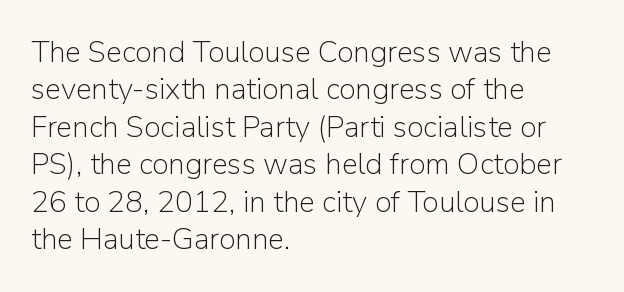
The image shows 30 px light sans-serif type, upright; set left-aligned, normal line spacing (1.25x), normal letter spacing, not underlined; low stroke contrast and a medium x-height.
